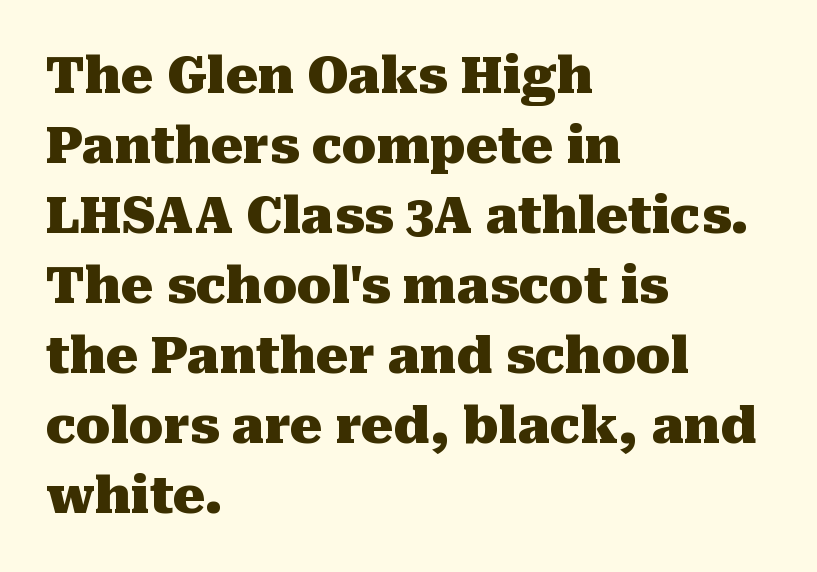
Unlike a clean sans, this face finishes its strokes with serifs. Emphasis by weight is at full strength: bold. Summary of vertical rhythm: regular, with standard interline spacing. The baseline area is clear. The typography opts for an upright posture over an oblique one.
